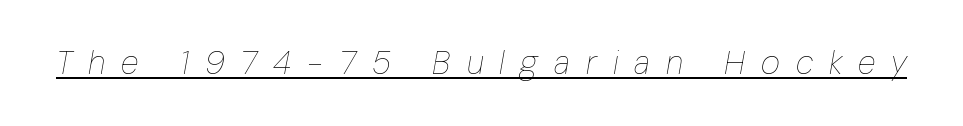
Weight: regular or lighter. Proportional: the letters do not fall into vertical columns. The sample's only ornament is a line tracing under the words. Each word looks stretched out because of the extra space between its letters.
